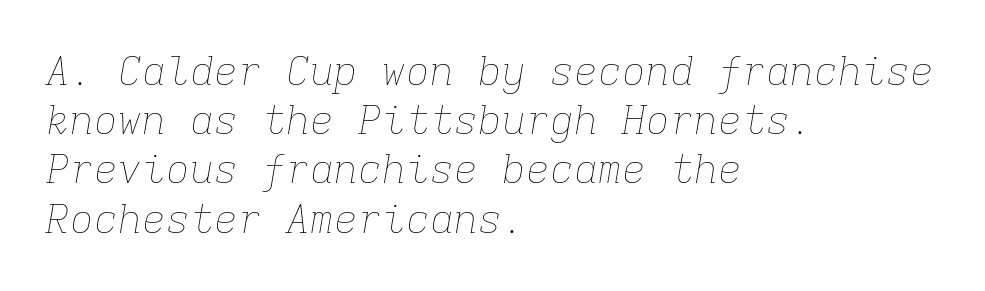
The image shows 40 px thin type, italic (leaning right), monospaced; set left-aligned, line spacing 1.23x, normal letter spacing, not underlined; low stroke contrast and a medium x-height.
